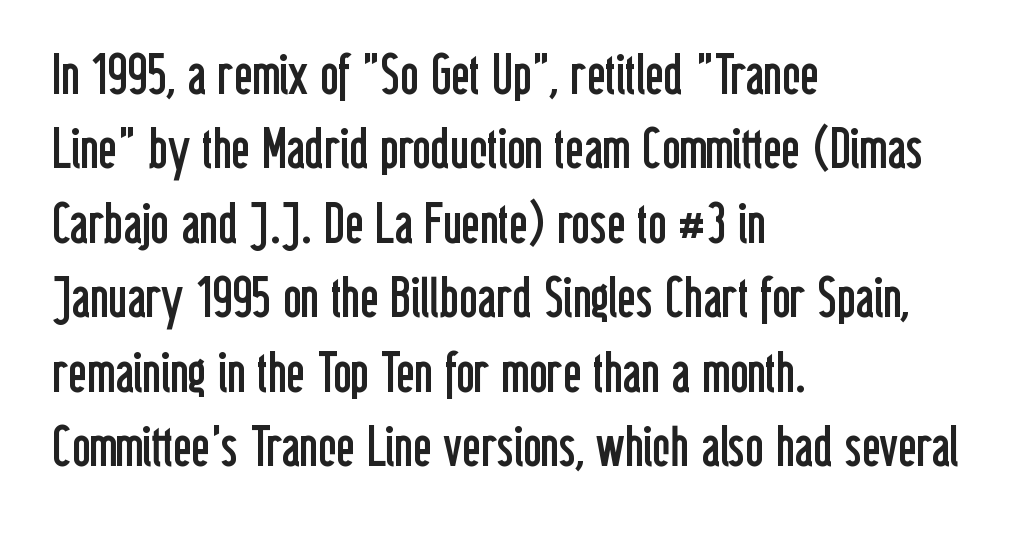
The specimen omits any rule beneath the text block's lines. Ink coverage per letter is moderate at most. The leading is moderate, giving the passage an even texture. Is there any slant? The stems are plumb. Do the characters align in a grid? No, the font is proportional. Visually the block forms a straight wall on the left and a jagged coastline on the right.
